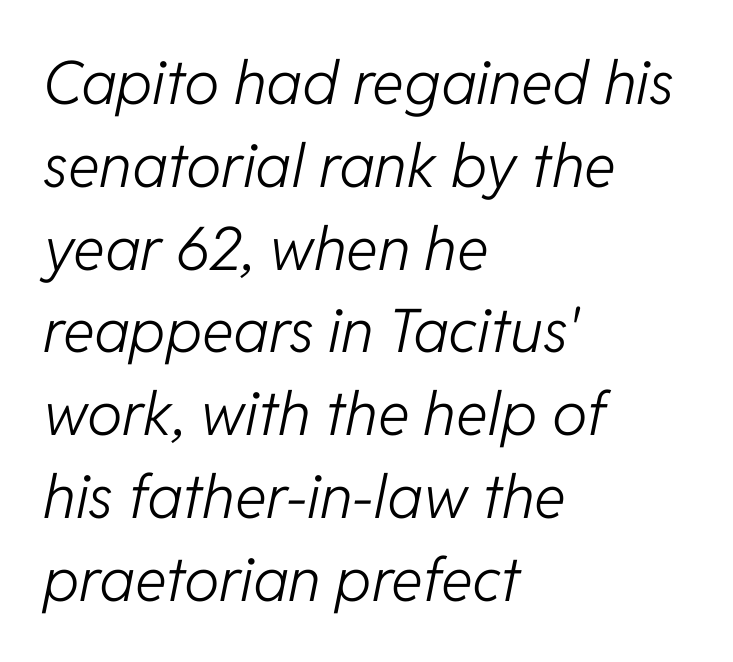
The image shows 60 px light type, italic (leaning right); set left-aligned, normal line spacing (1.38x), normal letter spacing, not underlined; low stroke contrast and a medium x-height.
